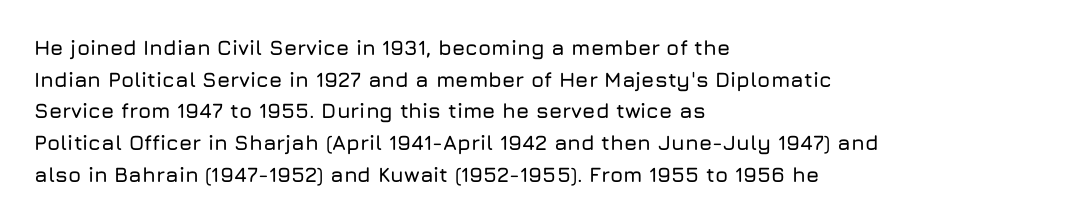
{"italic": "no", "underline": "no", "align": "left", "line_spacing": "normal", "line_spacing_ratio": 1.51, "letter_spacing": "normal", "letter_spacing_em": 0.0, "glyph_px": 21}
